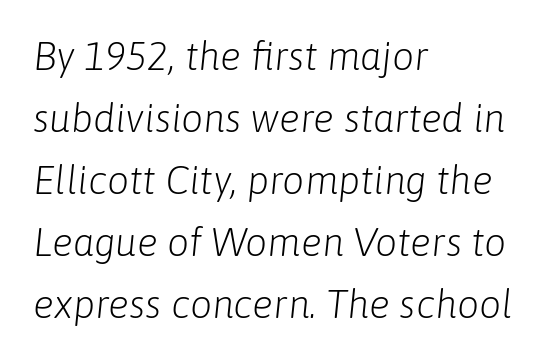
Left-aligned paragraph, ragged on the right. Do the characters align in a grid? No, the font is proportional. A typesetter would call this zero additional tracking. Lines of text with bare space underneath. This is not heavy type; no bold has been used. The typography opts for an oblique posture over an upright one.
